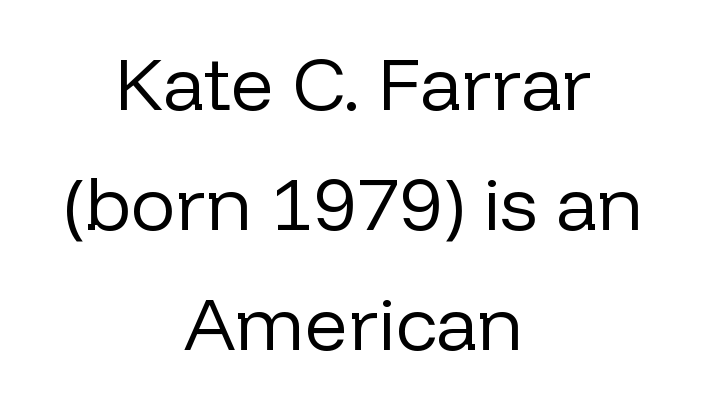
Q: Is the text bold? A: No.
Q: Is the text italic (slanted)? A: No, it is upright.
Q: Is the typeface a serif or a sans-serif typeface? A: Sans-serif.
Q: Is the text underlined? A: No.
Q: How is the paragraph aligned? A: Centered.
Q: Is the spacing between letters normal or unusually wide? A: Normal.
Q: Is the spacing between lines tight, normal or loose? A: Normal.
Q: Width (condensed, normal, or wide)? A: Normal.
Q: Stroke contrast? A: Low.
Q: x-height? A: Medium.
Q: Monospaced? A: No.
